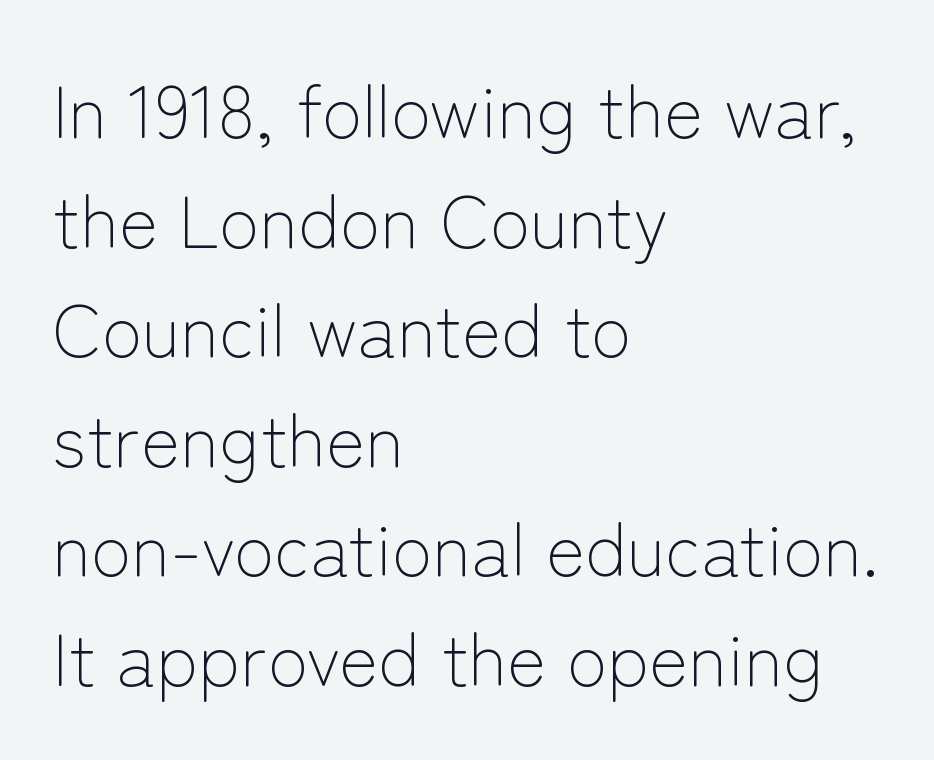
Q: Is the text bold? A: No.
Q: Is the text italic (slanted)? A: No, it is upright.
Q: Is the typeface a serif or a sans-serif typeface? A: Sans-serif.
Q: Is the text underlined? A: No.
Q: How is the paragraph aligned? A: Left-aligned.
Q: Is the spacing between letters normal or unusually wide? A: Normal.
Q: Is the spacing between lines tight, normal or loose? A: Normal.
Q: Width (condensed, normal, or wide)? A: Normal.
Q: Stroke contrast? A: Low.
Q: x-height? A: Medium.
Q: Monospaced? A: No.
